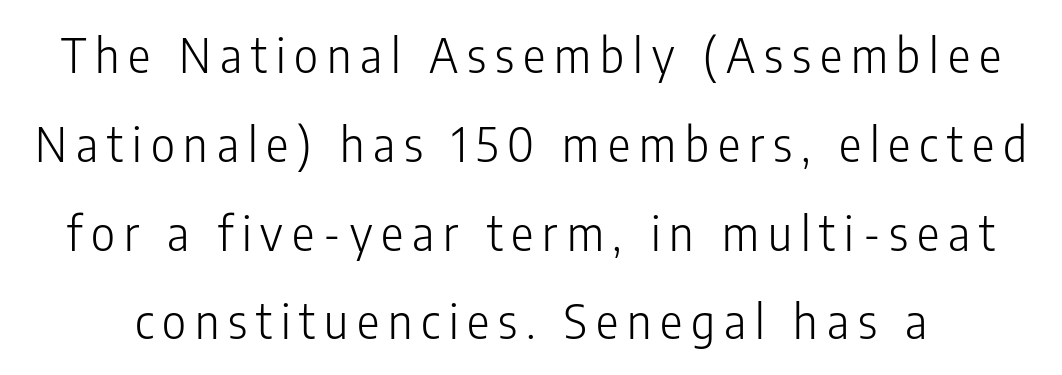
Q: Is the text bold? A: No.
Q: Is the text italic (slanted)? A: No, it is upright.
Q: Is the typeface a serif or a sans-serif typeface? A: Sans-serif.
Q: Is the text underlined? A: No.
Q: Width (condensed, normal, or wide)? A: Condensed.
Q: Stroke contrast? A: Low.
Q: x-height? A: Medium.
Q: Monospaced? A: No.
